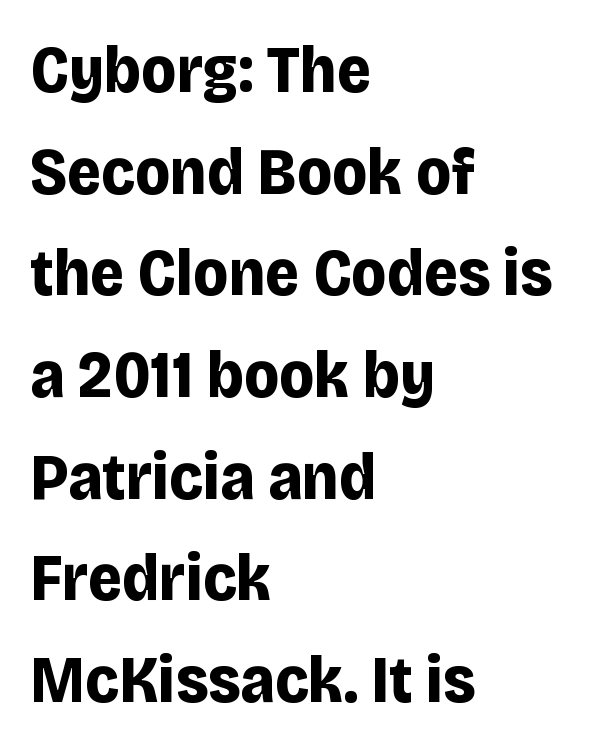
{"serif": "no", "italic": "no", "bold": "yes", "weight": "bold", "width": "normal", "stroke_contrast": "low", "x_height": "large", "monospaced": "no", "underline": "no", "align": "left", "line_spacing": "normal", "line_spacing_ratio": 1.54, "letter_spacing": "normal", "letter_spacing_em": 0.0, "glyph_px": 66}
